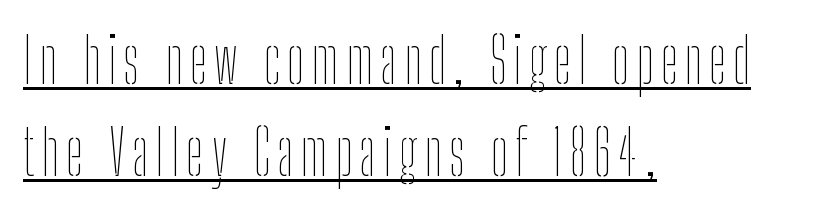
{"italic": "no", "bold": "no", "weight": "thin", "width": "condensed", "stroke_contrast": "low", "x_height": "medium", "monospaced": "no", "underline": "yes", "align": "left", "line_spacing": "normal", "line_spacing_ratio": 1.48, "glyph_px": 62}
